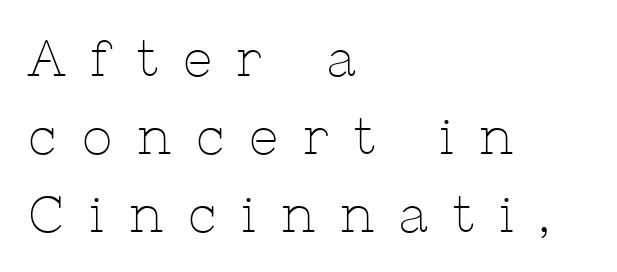
Q: Is the text bold? A: No.
Q: Is the text italic (slanted)? A: No, it is upright.
Q: Is the typeface a serif or a sans-serif typeface? A: Serif.
Q: Is the text underlined? A: No.
Q: How is the paragraph aligned? A: Left-aligned.
Q: Is the spacing between letters normal or unusually wide? A: Unusually wide.
Q: Is the spacing between lines tight, normal or loose? A: Normal.
Q: Width (condensed, normal, or wide)? A: Normal.
Q: Stroke contrast? A: Low.
Q: x-height? A: Medium.
Q: Monospaced? A: No.
